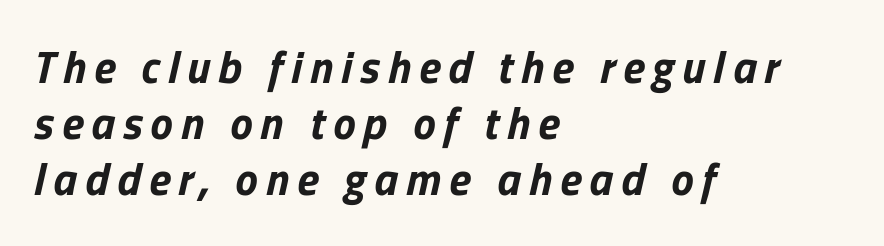
The space beneath each line is pristine and unruled. The face used here has a pronounced slope to its letters. The rendering uses natural spacing where letterforms have individual widths. These lines sit exactly where default settings would place them. The letters are bold, with thick, heavy strokes. If you drew a ruler down the left edge, every line would touch it.
